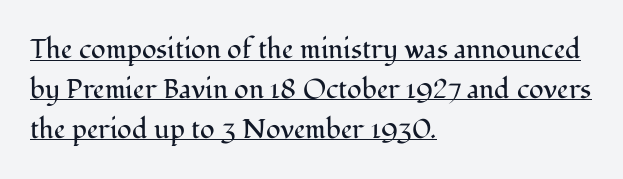
Is the stroke heavy? The answer is a plain regular-or-lighter. No italicization has been applied; the sample stays upright. Quick note: interline space is typical. The rendering uses the underline text-decoration.
